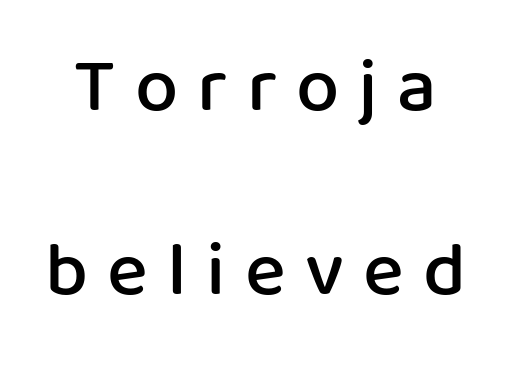
The face used here is proportionally spaced, like ordinary book or web type. Stroke terminals: plain, sans-serif. Compared with typical body copy, the letter spacing here is much looser. Horizontal bands of white between lines are thick stripes. Nope, not italic — everything's standing straight. Heft: intermediate — a semibold.
